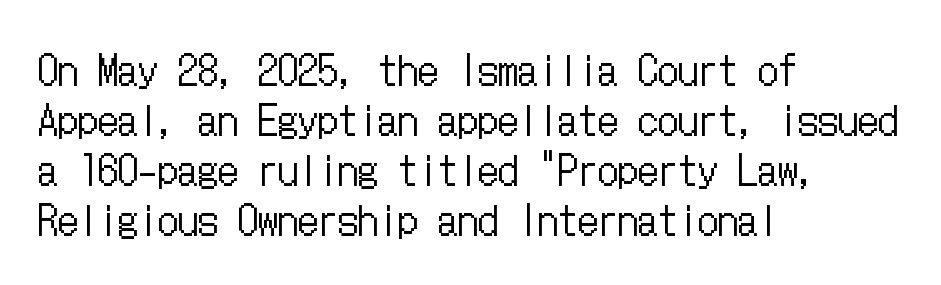
Q: Is the text bold? A: No.
Q: Is the text italic (slanted)? A: No, it is upright.
Q: Is the text underlined? A: No.
Q: How is the paragraph aligned? A: Left-aligned.
Q: Is the spacing between letters normal or unusually wide? A: Normal.
Q: Is the spacing between lines tight, normal or loose? A: Normal.
Q: Width (condensed, normal, or wide)? A: Condensed.
Q: Stroke contrast? A: Low.
Q: x-height? A: Medium.
